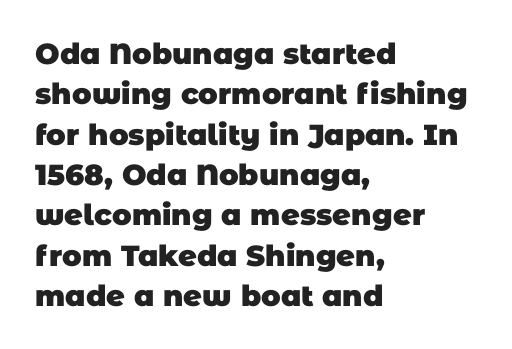
The image shows 29 px heavy sans-serif type; set left-aligned, normal line spacing (1.39x), normal letter spacing, not underlined; low stroke contrast and a large x-height.
